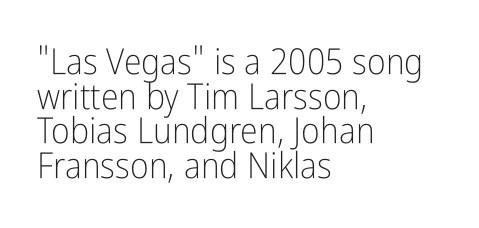
Q: Is the text bold? A: No.
Q: Is the text italic (slanted)? A: No, it is upright.
Q: Is the typeface a serif or a sans-serif typeface? A: Sans-serif.
Q: Is the text underlined? A: No.
Q: How is the paragraph aligned? A: Left-aligned.
Q: Is the spacing between letters normal or unusually wide? A: Normal.
Q: Is the spacing between lines tight, normal or loose? A: Tight.
Q: Width (condensed, normal, or wide)? A: Condensed.
Q: Stroke contrast? A: Low.
Q: x-height? A: Medium.
Q: Monospaced? A: No.
